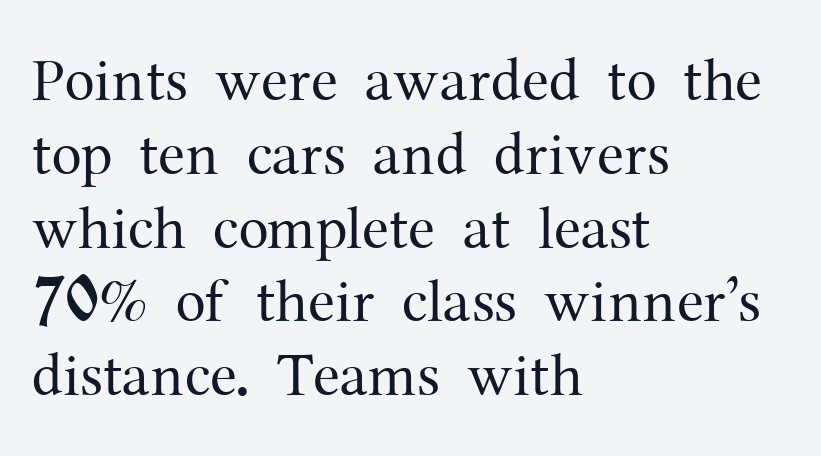
The image shows 61 px regular-weight serif type, upright; set left-aligned, line spacing 1.21x, normal letter spacing, not underlined; medium stroke contrast and a medium x-height.
